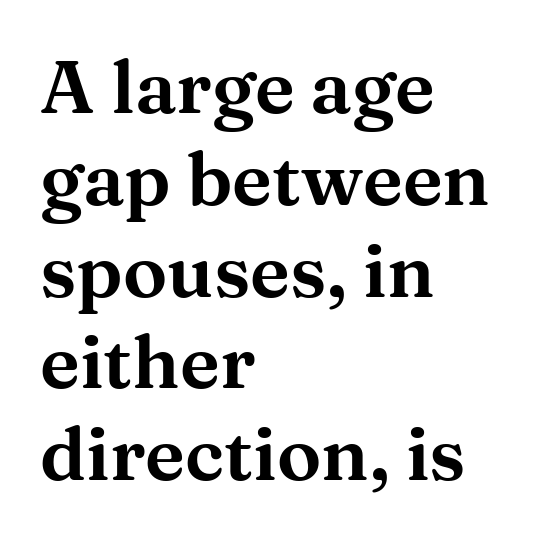
In terms of letterform style, serifs are clearly present. Descenders hang freely into open space. Layout note: lines flush left. Look at the tracking — it's just the regular setting, nothing added. Tall strokes in this sample are plumb rather than angled. The rendering uses natural spacing where letterforms have individual widths.
